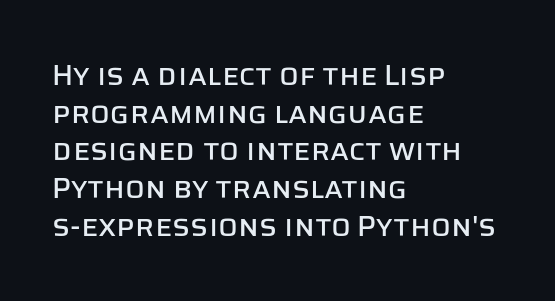
The image shows 29 px sans-serif type, upright; set left-aligned, normal line spacing (1.3x), normal letter spacing, not underlined; low stroke contrast and a large x-height.
